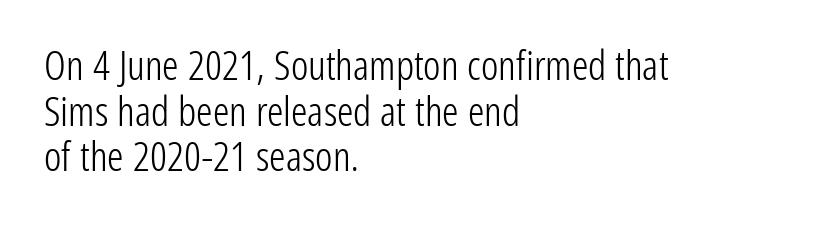
Unmarked baselines from the first word to the last. The lettering stays uniformly vertical, giving the passage a roman look. What's the leading like? Squeezed, with rows nearly overlapping. The face used here is proportionally spaced, like ordinary book or web type.
